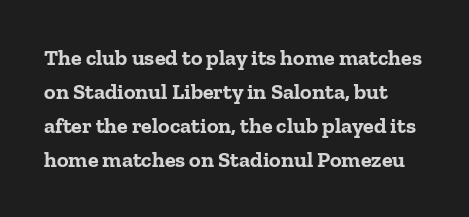
Underlining? Definitely not there. The vertical gap from one line to the next is medium. Glyph-to-glyph distance matches everyday printed text. Italic? Not at all — the glyphs are vertical. Weight check: bold — yes, fully.
